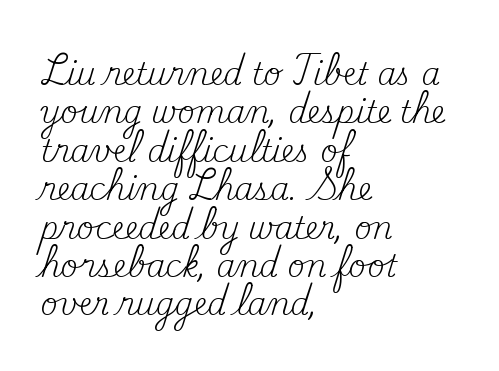
{"serif": "yes", "bold": "no", "weight": "regular", "width": "normal", "stroke_contrast": "medium", "x_height": "small", "monospaced": "no", "underline": "no", "align": "left", "line_spacing": "normal", "line_spacing_ratio": 1.28, "letter_spacing": "normal", "letter_spacing_em": 0.0, "glyph_px": 30}
